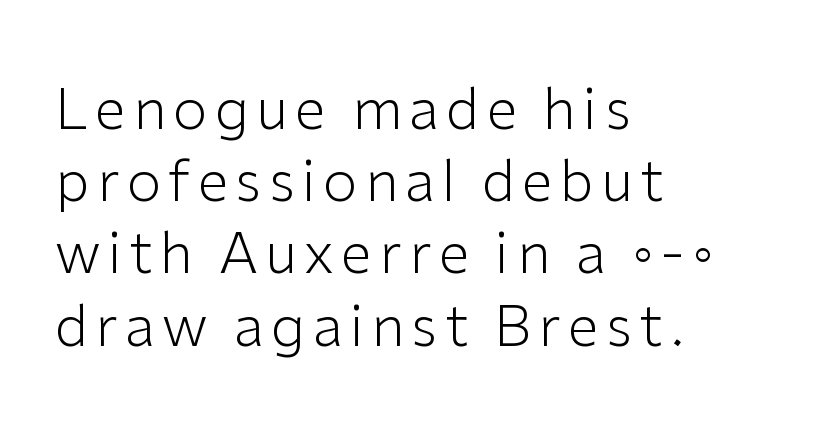
{"serif": "no", "italic": "no", "bold": "no", "weight": "light", "width": "normal", "stroke_contrast": "low", "x_height": "medium", "monospaced": "no", "underline": "no", "align": "left", "line_spacing": "normal", "line_spacing_ratio": 1.29, "glyph_px": 56}
